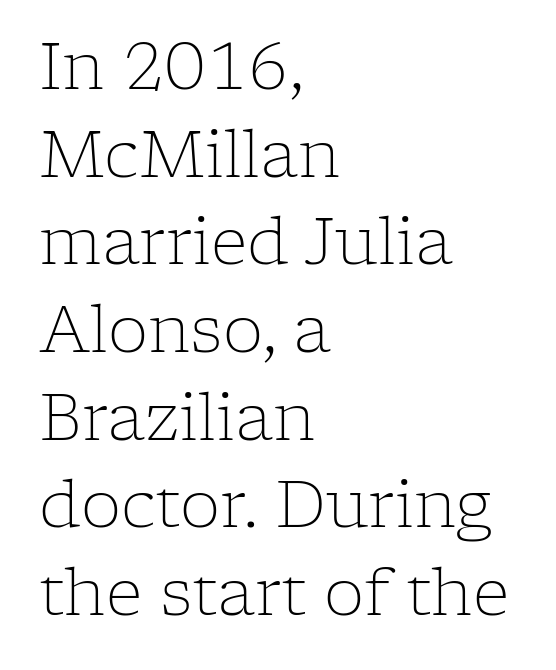
Q: Is the text bold? A: No.
Q: Is the text italic (slanted)? A: No, it is upright.
Q: Is the typeface a serif or a sans-serif typeface? A: Serif.
Q: Is the text underlined? A: No.
Q: How is the paragraph aligned? A: Left-aligned.
Q: Is the spacing between letters normal or unusually wide? A: Normal.
Q: Is the spacing between lines tight, normal or loose? A: Normal.
Q: Width (condensed, normal, or wide)? A: Normal.
Q: Stroke contrast? A: Low.
Q: x-height? A: Medium.
Q: Monospaced? A: No.
